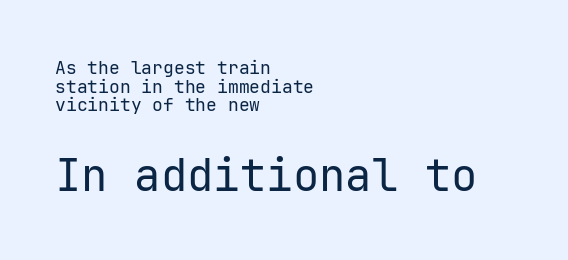
Do the characters align in a grid? Yes, the font is monospaced. Upright lettering throughout. Type style note: lacks serifs. This is not heavy type; no bold has been used. Unmarked baselines from the first word to the last.
